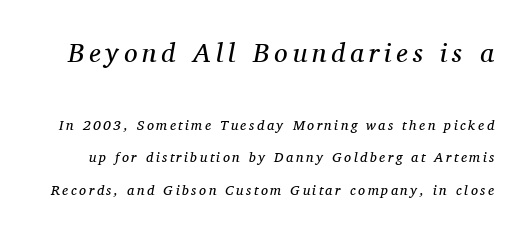
{"italic": "yes", "lean": "right", "slant_degrees": 11, "bold": "no", "underline": "no", "line_spacing": "loose", "line_spacing_ratio": 2.31, "larger_block": "first", "size_ratio": 1.93, "glyph_px": 27}
